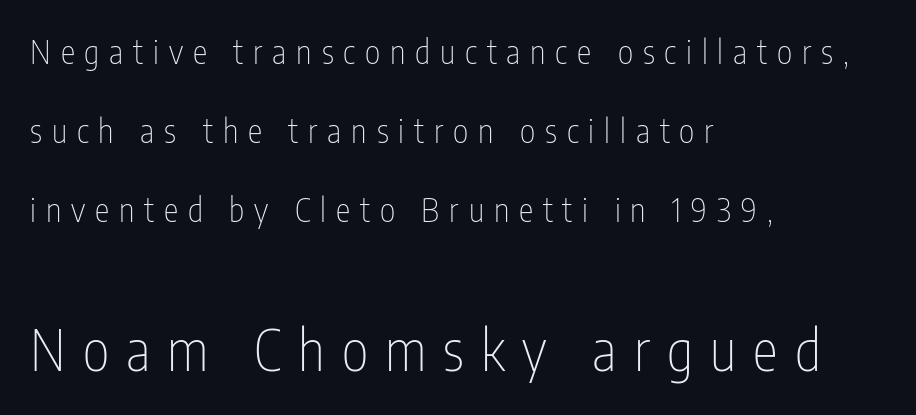
The image shows 57 px thin, condensed sans-serif type, upright; set left-aligned, loose line spacing (2.39x), unusually wide letter spacing (+0.3 em), not underlined; the second (bottom) block is 1.73x larger; low stroke contrast and a medium x-height.
